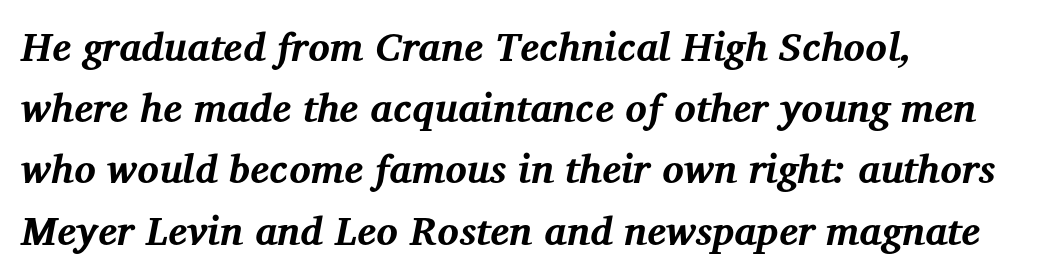
The paragraph has a hard left edge and a soft right edge. Little horizontal feet cap the strokes, marking this as serif type. Typographic density is high because the face is bold. A normal amount of white space separates one row of letters from the next. Bare-footed words on every line. The face used here is proportionally spaced, like ordinary book or web type.
